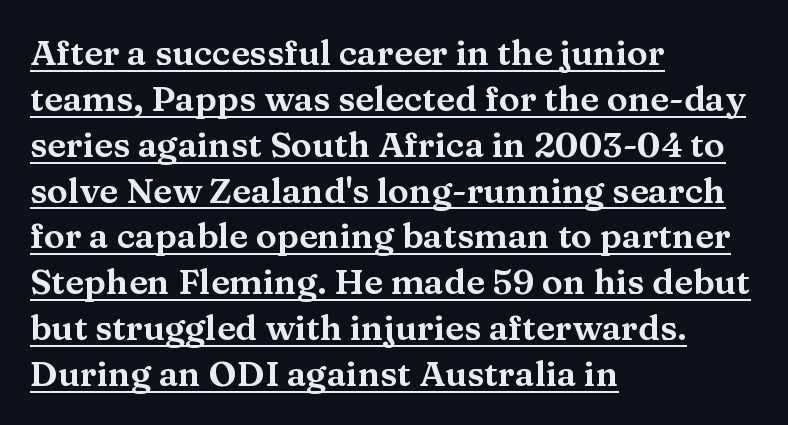
{"serif": "yes", "italic": "no", "width": "wide", "stroke_contrast": "medium", "x_height": "medium", "monospaced": "no", "underline": "yes", "align": "left", "line_spacing": "normal", "line_spacing_ratio": 1.31, "letter_spacing": "normal", "letter_spacing_em": 0.0, "glyph_px": 35}
